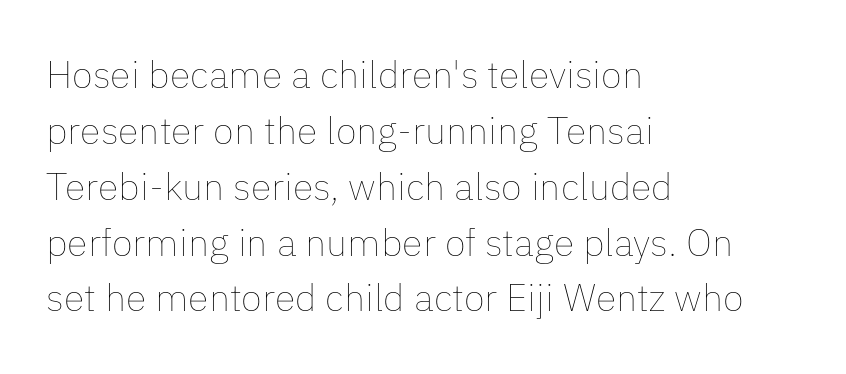
The image shows 38 px thin type, upright; set left-aligned, normal line spacing (1.47x), normal letter spacing, not underlined; low stroke contrast and a medium x-height.
